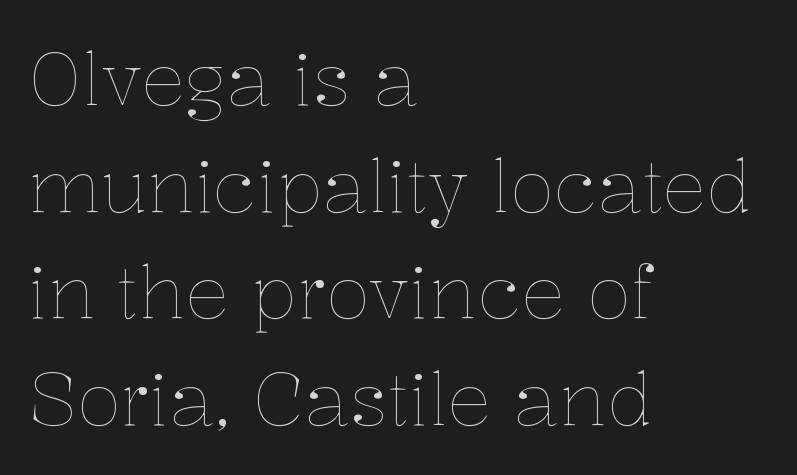
{"italic": "no", "bold": "no", "weight": "thin", "width": "normal", "stroke_contrast": "low", "x_height": "medium", "monospaced": "no", "underline": "no", "align": "left", "line_spacing": "normal", "line_spacing_ratio": 1.46, "letter_spacing": "normal", "letter_spacing_em": 0.0, "glyph_px": 73}
